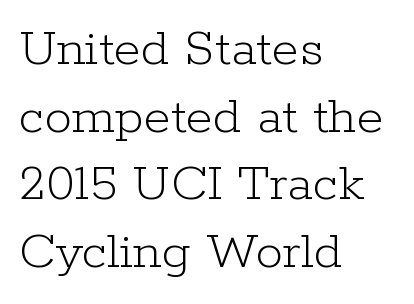
Is there any slant? The stems are plumb. The typeface has the unassuming heft of standard copy or less. The passage shown is typed in a proportional face where columns would drift. Only glyphs here, with clear space below each row. Caption: multi-line text, flush left, ragged right.
